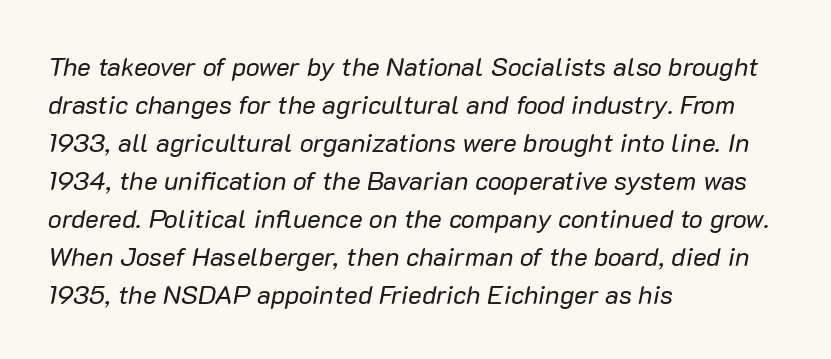
The image shows 26 px text type, italic (leaning right); set left-aligned, normal line spacing (1.46x), normal letter spacing, not underlined.
